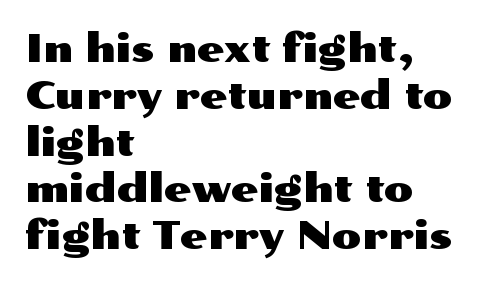
Grotesque or geometric, the face here clearly has no serifs. Teacher's note: observe the even left margin — that is flush-left alignment. A typesetter would call this proportional, since set widths differ per character. Upright lettering throughout. Caption: standard tracking, unaltered.
